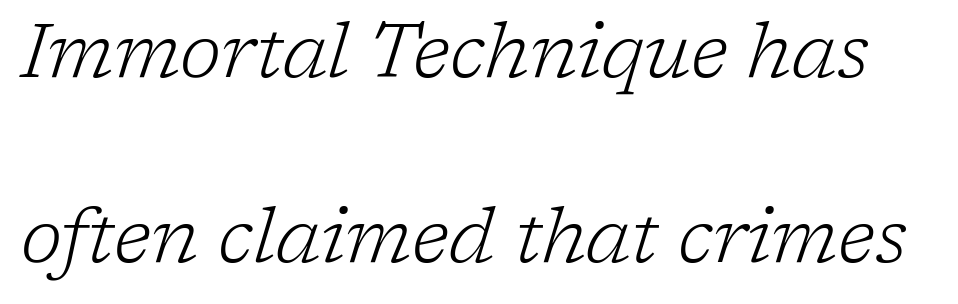
Q: Is the text bold? A: No.
Q: Is the text italic (slanted)? A: Yes, it leans right by about 17 degrees.
Q: Is the typeface a serif or a sans-serif typeface? A: Serif.
Q: Is the text underlined? A: No.
Q: Is the spacing between letters normal or unusually wide? A: Normal.
Q: Is the spacing between lines tight, normal or loose? A: Loose.
Q: Width (condensed, normal, or wide)? A: Normal.
Q: Stroke contrast? A: Low.
Q: x-height? A: Medium.
Q: Monospaced? A: No.
